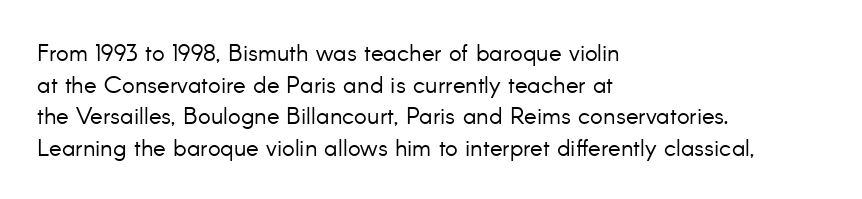
Q: Is the text bold? A: No.
Q: Is the text italic (slanted)? A: No, it is upright.
Q: Is the text underlined? A: No.
Q: How is the paragraph aligned? A: Left-aligned.
Q: Is the spacing between letters normal or unusually wide? A: Normal.
Q: Is the spacing between lines tight, normal or loose? A: Normal.
